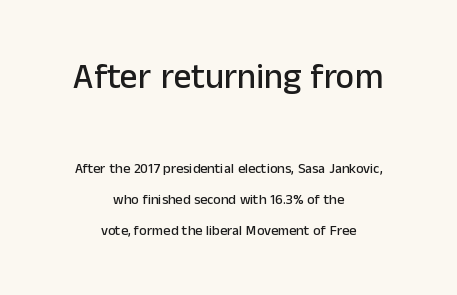
The lettering holds an erect, upright posture throughout. The text block is weighted toward neither margin, spreading evenly from the middle. Tracking value appears to be zero — textbook default spacing. Words float on clear page, feet unadorned.
